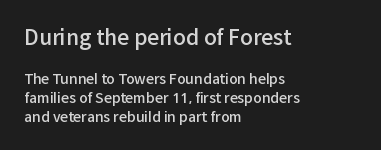
The image shows 21 px text type, upright; set left-aligned, normal line spacing (1.37x), normal letter spacing, not underlined; the first (top) block is 1.5x larger.
